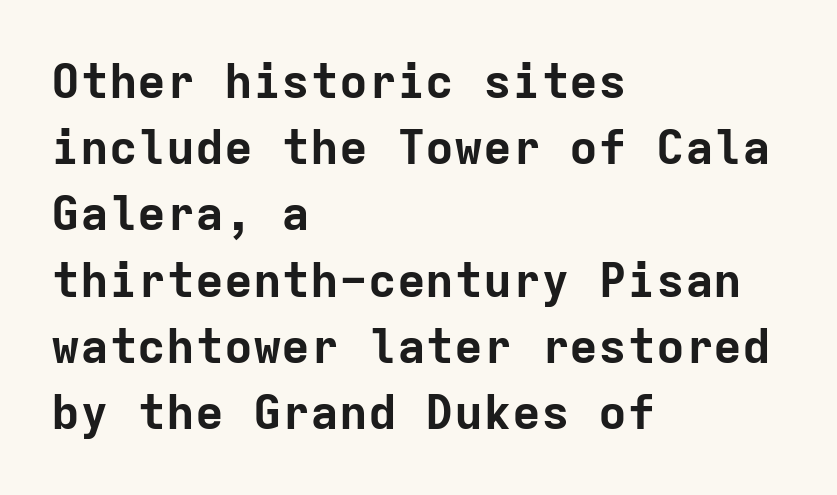
{"serif": "no", "italic": "no", "bold": "yes", "weight": "bold", "width": "normal", "stroke_contrast": "low", "x_height": "medium", "monospaced": "yes", "underline": "no", "align": "left", "line_spacing": "normal", "line_spacing_ratio": 1.38, "letter_spacing": "normal", "letter_spacing_em": 0.0, "glyph_px": 48}
